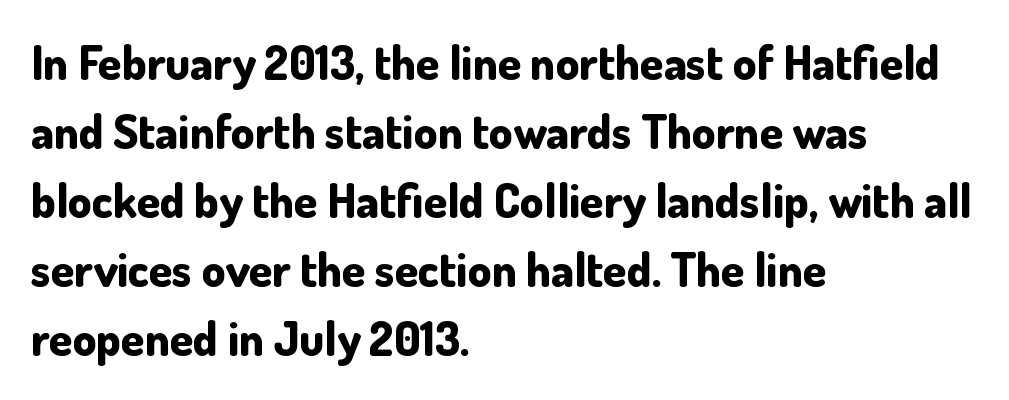
Q: Is the text bold? A: Yes.
Q: Is the text italic (slanted)? A: No, it is upright.
Q: Is the typeface a serif or a sans-serif typeface? A: Sans-serif.
Q: Is the text underlined? A: No.
Q: How is the paragraph aligned? A: Left-aligned.
Q: Is the spacing between letters normal or unusually wide? A: Normal.
Q: Is the spacing between lines tight, normal or loose? A: Normal.
Q: Width (condensed, normal, or wide)? A: Normal.
Q: Stroke contrast? A: Low.
Q: x-height? A: Small.
Q: Monospaced? A: No.
